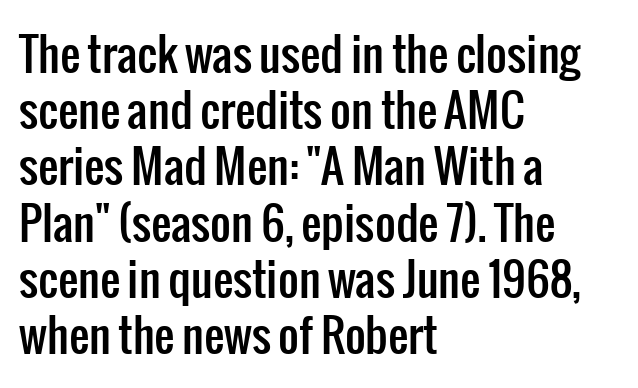
This sample has the flowing, uneven cadence of proportional lettering. Unmarked baselines from the first word to the last. Vertical strokes here are truly vertical. Students, note that the glyphs here touch the page at normal intervals. Serifs: no, the terminals of the letterforms are clean. The paragraph has a hard left edge and a soft right edge.
